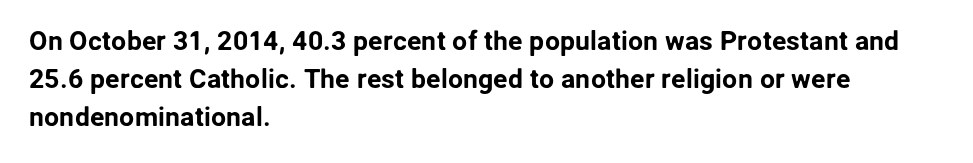
Every stem runs plumb, perpendicular to the baseline. No extra tracking has been applied to these lines. Students, observe: this is what conventionally led text looks like. The rendering anchors every line to the left-hand side. Just letters on the line, the space beneath them empty.
